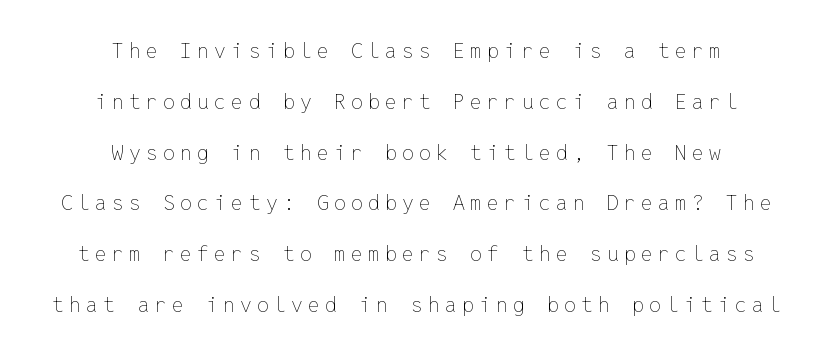
The space between consecutive lines is lavish. Honestly, the letter spacing is so wide it's the main thing you notice. Anything drawn beneath the words? Only blank space. No italicization has been applied; the sample stays upright.
